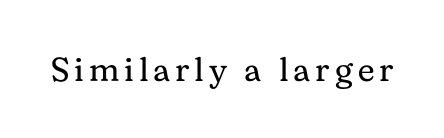
{"serif": "yes", "italic": "no", "bold": "no", "weight": "regular", "width": "normal", "stroke_contrast": "medium", "x_height": "medium", "monospaced": "no", "underline": "no", "glyph_px": 33}
